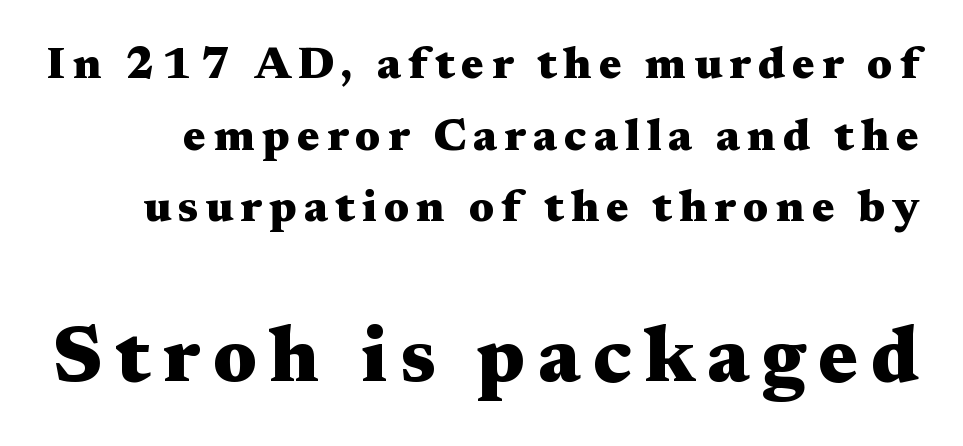
The image shows 79 px heavy, wide serif type, upright; set normal line spacing (1.59x), not underlined; the second (bottom) block is 1.76x larger; medium stroke contrast and a medium x-height.
